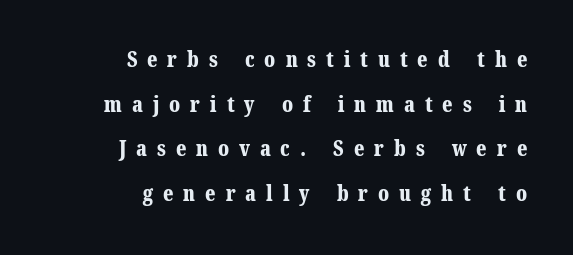
Teacher's note: observe the even right margin — that is flush-right alignment. Bold? Absolutely — the strokes are thick and heavy. Unlike italic type, these characters show no tilt at all. The line texture is sparse and dotted thanks to wide tracking. Descender tails drop into unmarked territory. How would I describe the line gaps? Wide and relaxed.
